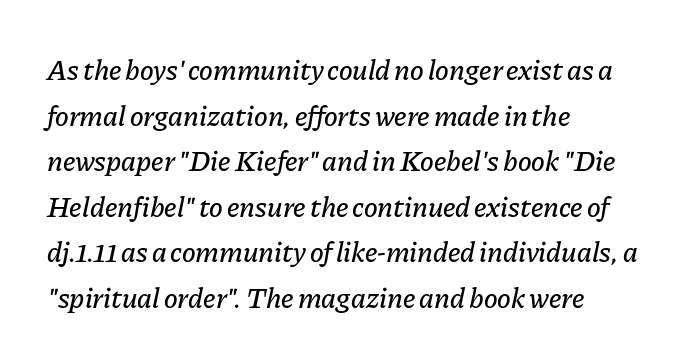
The image shows 29 px text type, italic (leaning right); set left-aligned, normal line spacing (1.57x), normal letter spacing, not underlined; low stroke contrast and a medium x-height.
